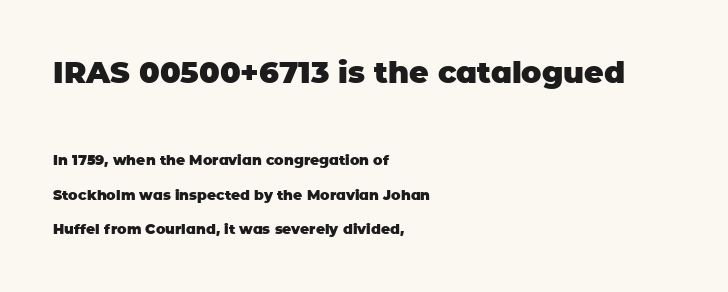
The image shows 30 px heavy sans-serif type, upright; set left-aligned, loose line spacing (2.47x), normal letter spacing, not underlined; the first (top) block is 2.14x larger; low stroke contrast and a large x-height.
